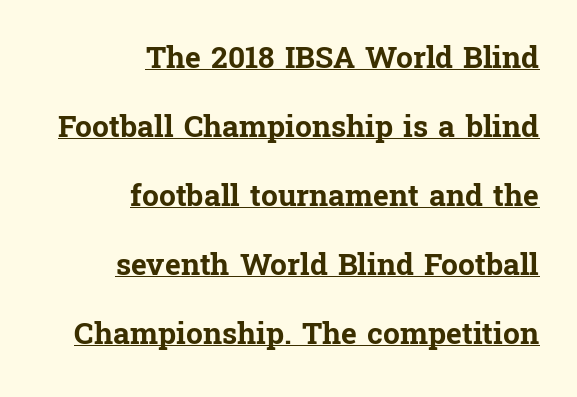
To sum up the face: it has serifs. Inter-character spacing is left at the font's built-in metrics. Visually the block forms a straight wall on the right and a jagged coastline on the left. The space between consecutive lines is lavish.
